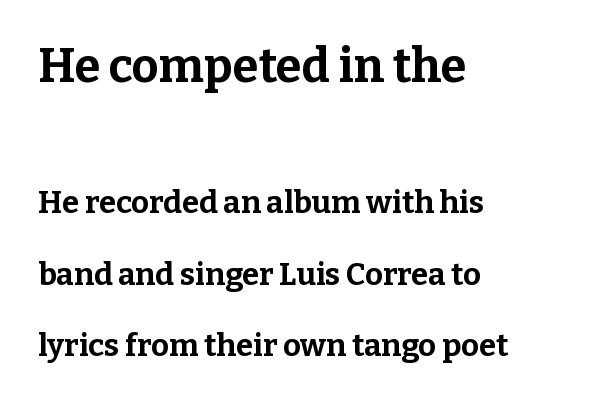
Does the leading feel generous? Absolutely, it's lavish. The letters advance in unequal steps, a hallmark of proportional type. The passage shown begins with its larger block and ends with its smaller one. Serif or sans? Serif — the stroke terminals have little feet. Each word holds together tightly as a unit, with standard inter-letter gaps. Notice how the passage keeps a crisp vertical edge on the left only.
